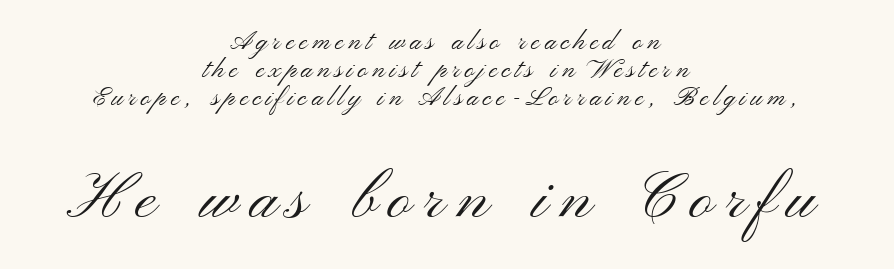
A student would call this center alignment; a typographer would say set centered. Character widths vary here, with narrow letters taking less room than wide ones. The typeface has the unassuming heft of standard copy or less.
